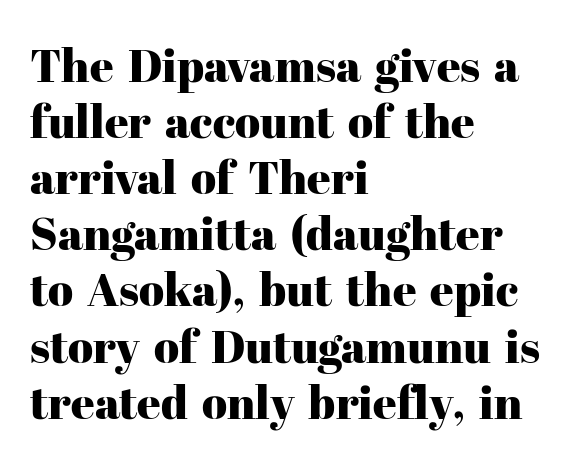
The image shows 46 px serif type, upright; set left-aligned, line spacing 1.22x, normal letter spacing, not underlined; high stroke contrast and a medium x-height.
